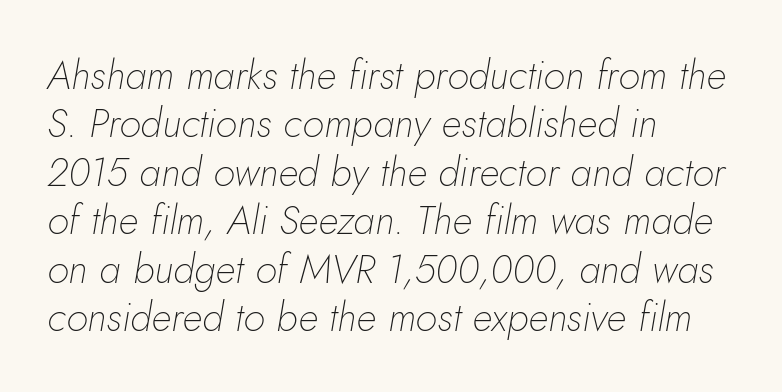
Standard letterfit; no display-style spreading of the glyphs. Underline: absent. You can tell it's italic because the verticals aren't actually vertical. The rag falls on the right side of this text block. The weight would be labelled regular, book, light, or lighter still.
